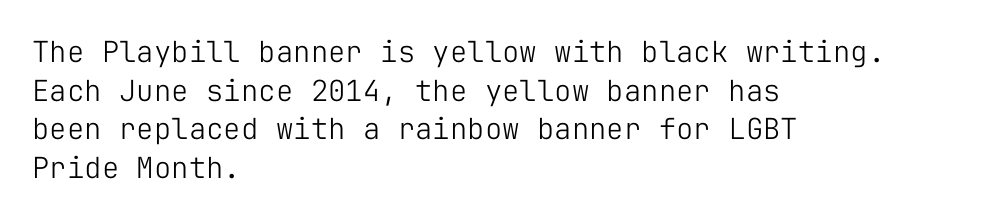
The image shows 29 px light sans-serif type, upright, monospaced; set left-aligned, normal line spacing (1.33x), normal letter spacing, not underlined; low stroke contrast and a medium x-height.
